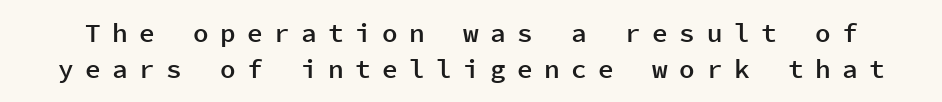
The image shows 26 px text type, upright; set normal line spacing (1.38x), unusually wide letter spacing (+0.44 em), not underlined.
